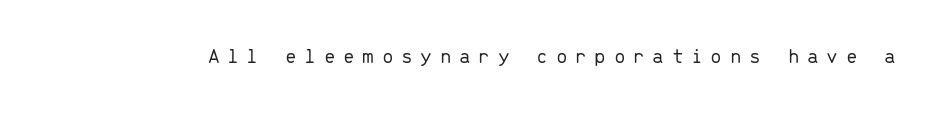
Q: Is the text bold? A: No.
Q: Is the text italic (slanted)? A: No, it is upright.
Q: Is the text underlined? A: No.
Q: Is the spacing between letters normal or unusually wide? A: Unusually wide.
